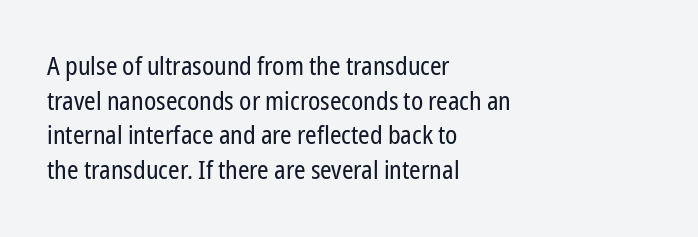
No chunkiness to these letters — they're not bold. A classic flush-left, rag-right setting is used for this passage. One glance says typical: line gaps are just what's usual. The letters sit at their default tracking, neither squeezed nor spread.
